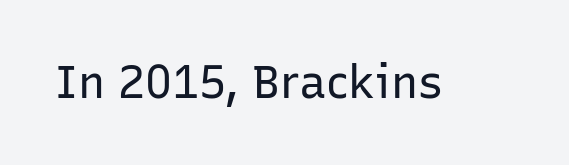
The image shows 45 px regular-weight sans-serif type, upright; set normal letter spacing, not underlined; low stroke contrast and a medium x-height.
